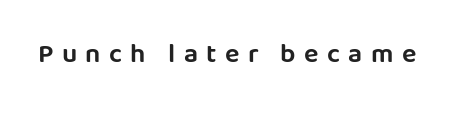
{"italic": "no", "underline": "no", "letter_spacing": "wide", "letter_spacing_em": 0.31, "glyph_px": 27}
